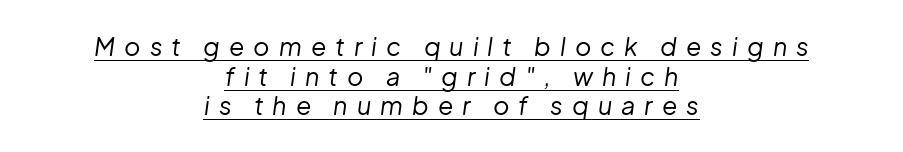
Posture: slanted. Weight: not bold — regular or lighter. Does extra space separate the letters? Yes, quite a lot of it. Is there an underline? Yes — a line sits under the letters.
